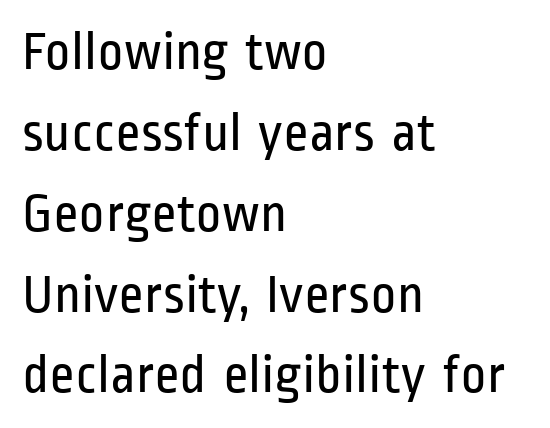
Caption: standard tracking, unaltered. Notice how the passage keeps a crisp vertical edge on the left only. The letters carry no serifs — their stems end cleanly without finishing strokes. The letters look calm and open, with moderate or lighter stems. The space between consecutive lines is moderate.
